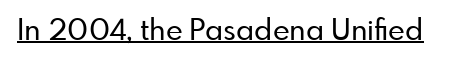
{"serif": "no", "italic": "no", "width": "normal", "stroke_contrast": "low", "x_height": "small", "monospaced": "no", "underline": "yes", "letter_spacing": "normal", "letter_spacing_em": 0.0, "glyph_px": 29}
